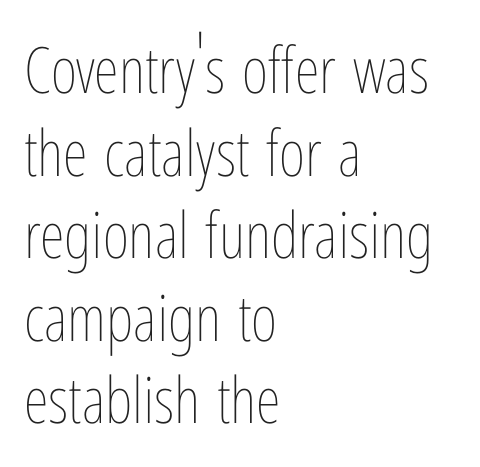
Letter spacing: default. Descenders are the only things crossing below the line. The strokes are not fattened; the text isn't bold. Here the designer chose a conventional face with non-uniform glyph widths.
